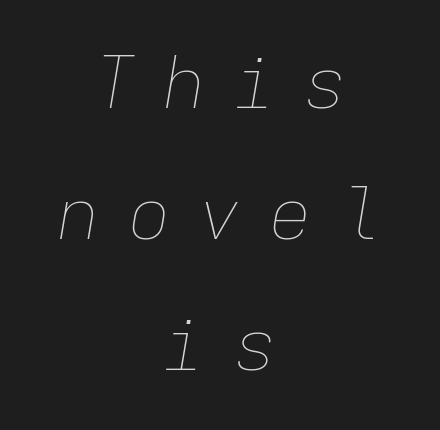
The image shows 72 px thin type, italic (leaning right), monospaced; set centered, line spacing 1.82x, unusually wide letter spacing (+0.38 em), not underlined; low stroke contrast and a medium x-height.
